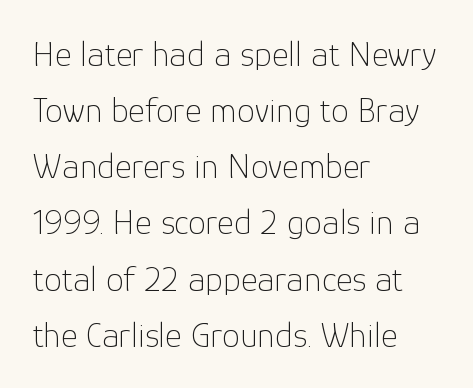
Think of a printed novel: that variable character pitch is what you see here. The paragraph has a hard left edge and a soft right edge. No word sits above an underline. Unlike italic type, these characters show no tilt at all. Regarding serifs, this sample does without them.
